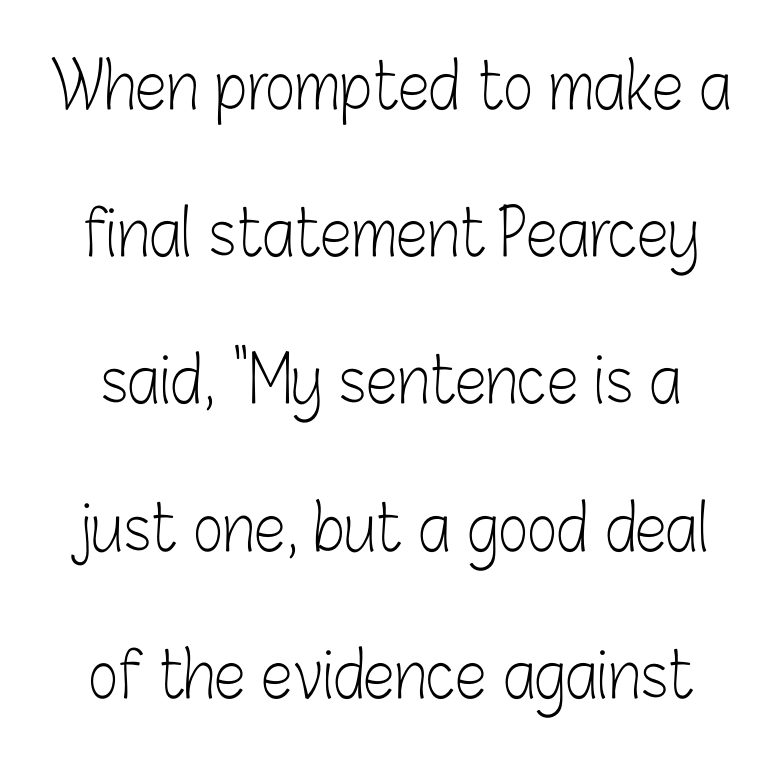
{"serif": "no", "italic": "no", "bold": "no", "weight": "light", "width": "condensed", "stroke_contrast": "low", "x_height": "medium", "monospaced": "no", "underline": "no", "line_spacing": "loose", "line_spacing_ratio": 2.3, "letter_spacing": "normal", "letter_spacing_em": 0.0, "glyph_px": 64}
